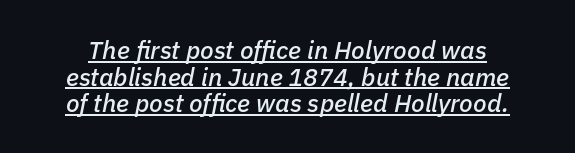
The image shows 25 px text type, italic (leaning right); set tight line spacing (1.07x), normal letter spacing, underlined.
